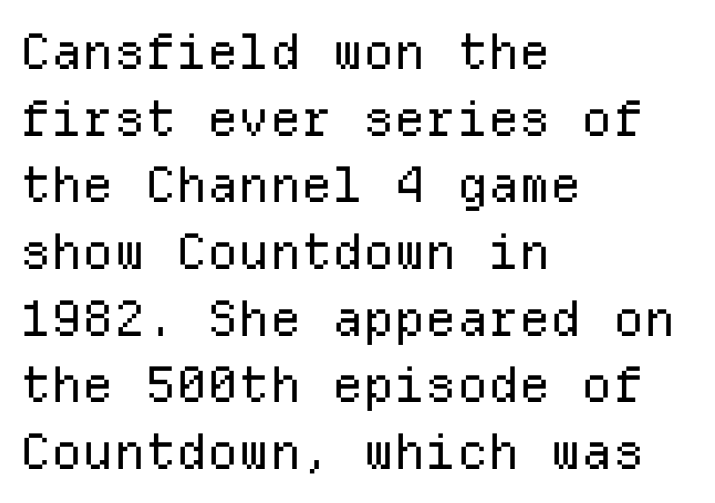
The letters stand upright; this is a roman face. The strip under each line holds only bare page. Are there feet on the stems? There aren't — it's a sans. Think of a typewriter: that constant character pitch is what you see here. These glyphs show unthickened strokes, regular width or finer. Is the letter spacing exaggerated? No — it looks like the ordinary default.
